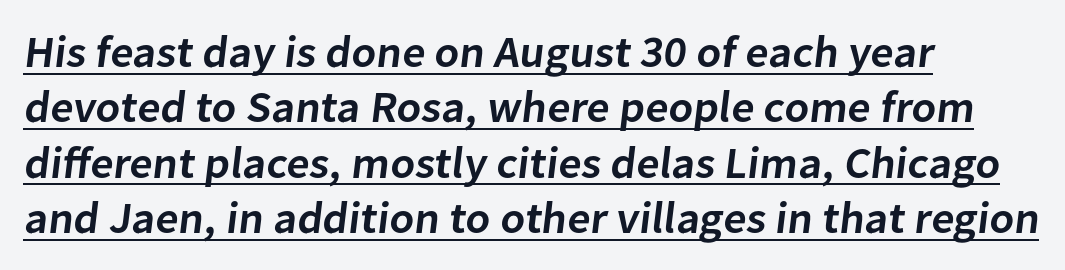
{"serif": "no", "bold": "semi", "weight": "semibold", "width": "normal", "stroke_contrast": "low", "x_height": "medium", "monospaced": "no", "underline": "yes", "align": "left", "line_spacing": "normal", "line_spacing_ratio": 1.26, "letter_spacing": "normal", "letter_spacing_em": 0.0, "glyph_px": 44}
